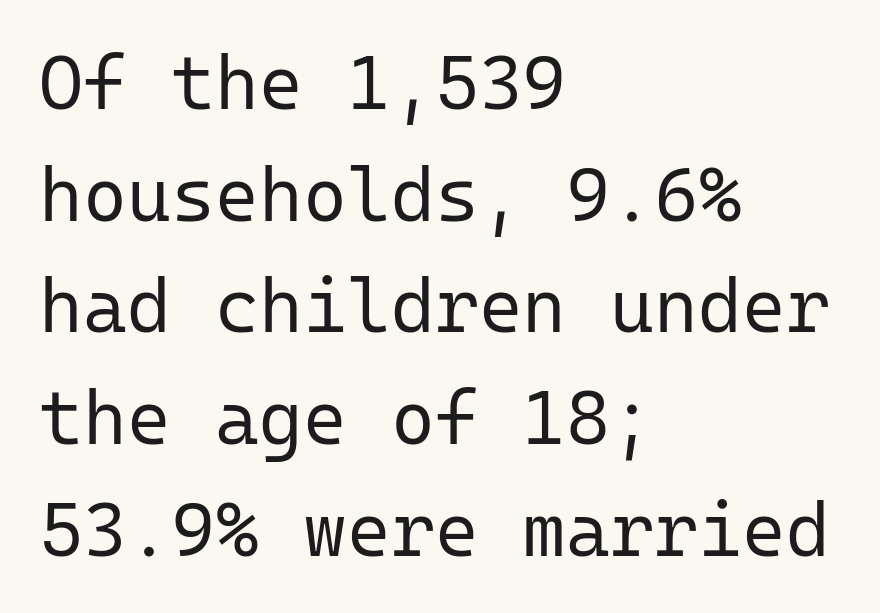
The image shows 75 px regular-weight sans-serif type, upright, monospaced; set left-aligned, normal line spacing (1.49x), normal letter spacing, not underlined; low stroke contrast and a medium x-height.
